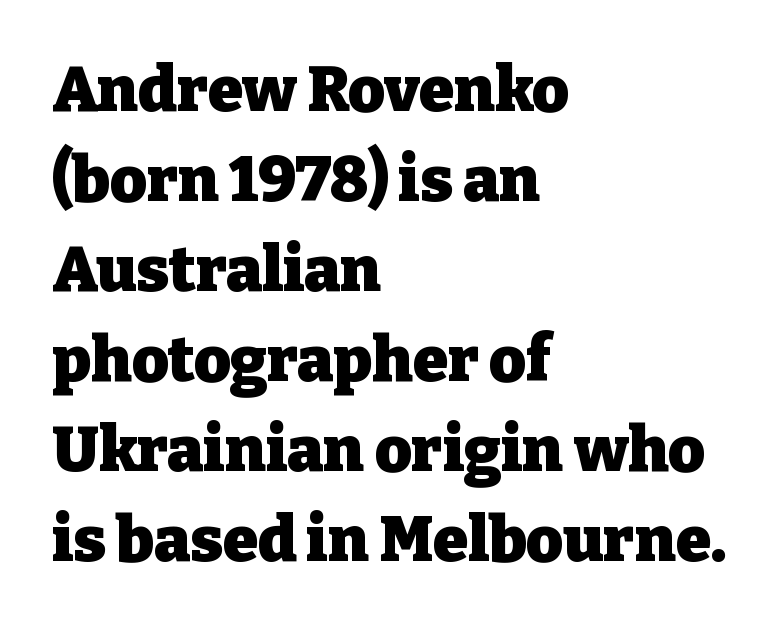
This rendering leaves character spacing at its baseline value. You could not count columns in this text — the font is proportionally spaced. Serif or sans? Serif — the stroke terminals have little feet. Reading down the column, the eye jumps a familiar distance to each next line. Strong, thick strokes mark this as bold type.
